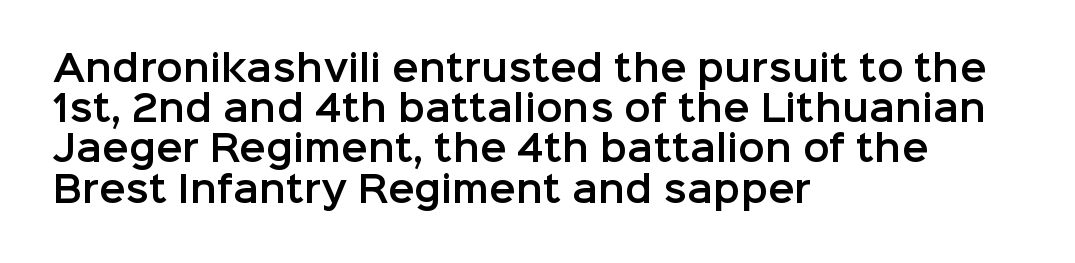
Each row of text sits above clean, open space. Posture: straight, roman, zero tilt. Caption: standard tracking, unaltered. Line spacing here is tight.
